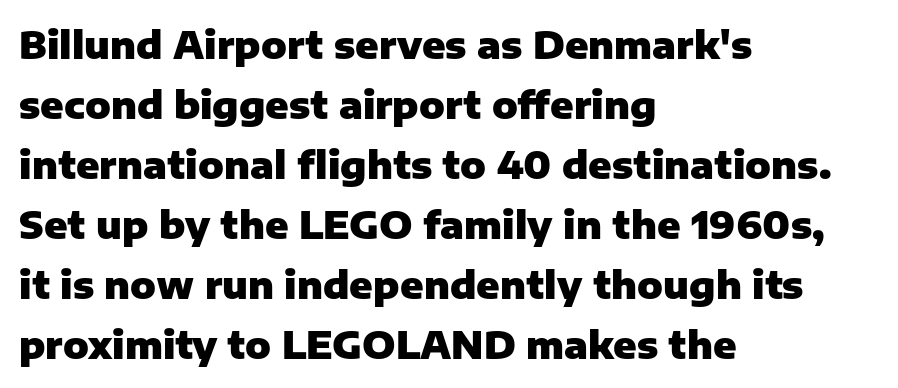
Q: Is the text bold? A: Yes.
Q: Is the text italic (slanted)? A: No, it is upright.
Q: Is the typeface a serif or a sans-serif typeface? A: Sans-serif.
Q: Is the text underlined? A: No.
Q: How is the paragraph aligned? A: Left-aligned.
Q: Is the spacing between letters normal or unusually wide? A: Normal.
Q: Is the spacing between lines tight, normal or loose? A: Normal.
Q: Width (condensed, normal, or wide)? A: Normal.
Q: Stroke contrast? A: Low.
Q: x-height? A: Medium.
Q: Monospaced? A: No.
